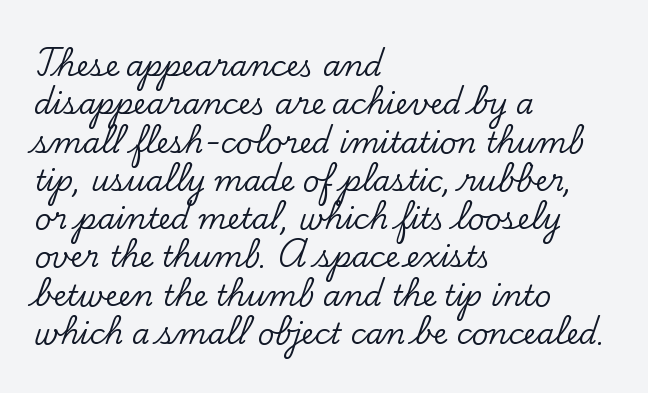
The image shows 29 px serif type; set left-aligned, normal line spacing (1.32x), normal letter spacing, not underlined; low stroke contrast and a small x-height.
